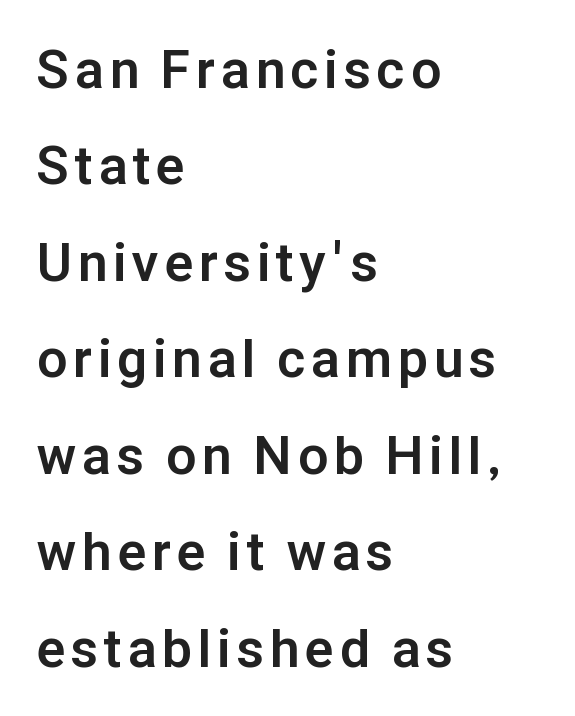
The image shows 53 px bold sans-serif type, upright; set left-aligned, line spacing 1.82x, not underlined; low stroke contrast and a medium x-height.
